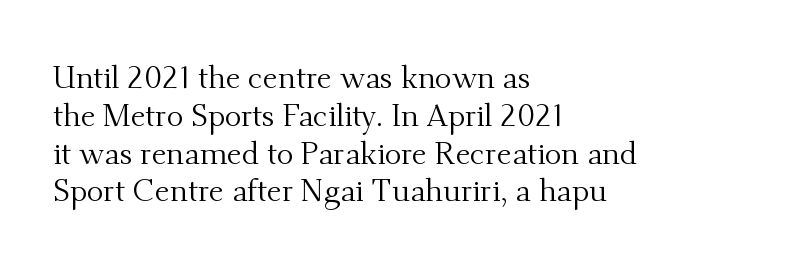
{"serif": "yes", "italic": "no", "bold": "no", "weight": "regular", "width": "normal", "stroke_contrast": "medium", "x_height": "small", "monospaced": "no", "underline": "no", "align": "left", "line_spacing_ratio": 1.22, "letter_spacing": "normal", "letter_spacing_em": 0.0, "glyph_px": 31}
